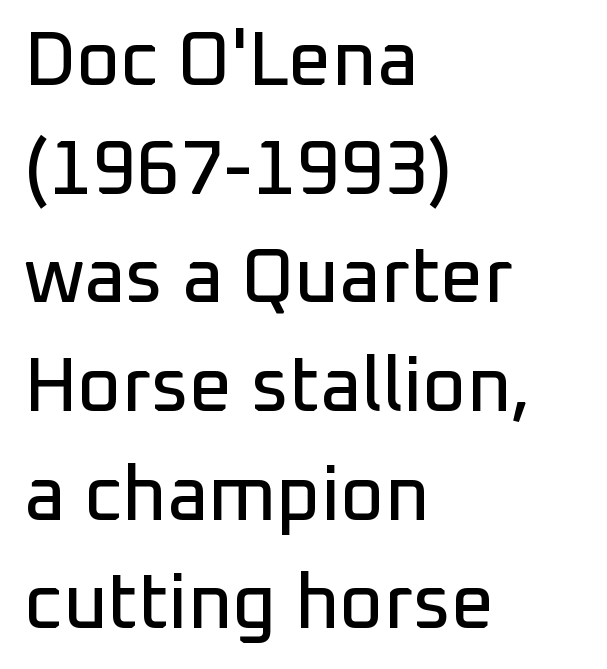
{"serif": "no", "italic": "no", "width": "normal", "stroke_contrast": "low", "x_height": "medium", "monospaced": "no", "underline": "no", "align": "left", "line_spacing": "normal", "line_spacing_ratio": 1.43, "letter_spacing": "normal", "letter_spacing_em": 0.0, "glyph_px": 76}
